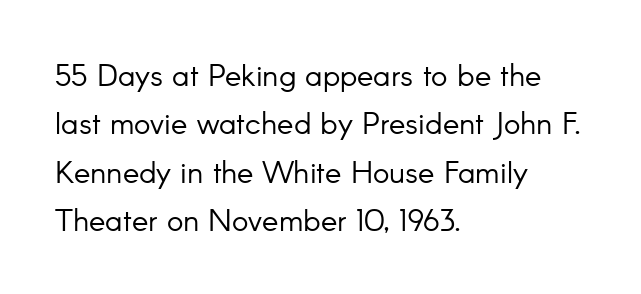
The rendering uses natural spacing where letterforms have individual widths. A classic flush-left, rag-right setting is used for this passage. The vertical gap from one line to the next is medium. The horizontal fit of the characters is conventional and even. Do the letters lean? They stand straight. To sum up the face: it is a sans, with no serifs.
